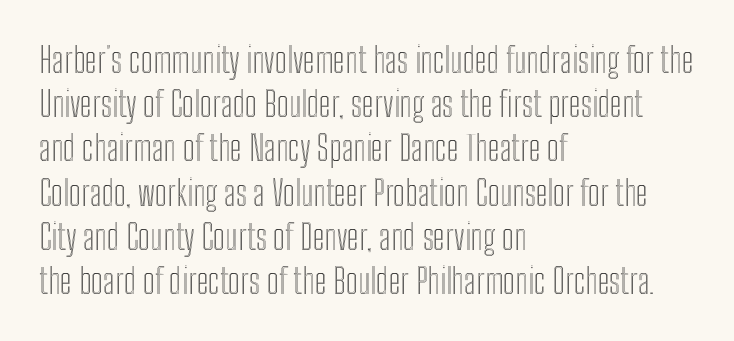
The image shows 34 px condensed type, upright; set left-aligned, normal line spacing (1.3x), normal letter spacing, not underlined; a medium x-height.
